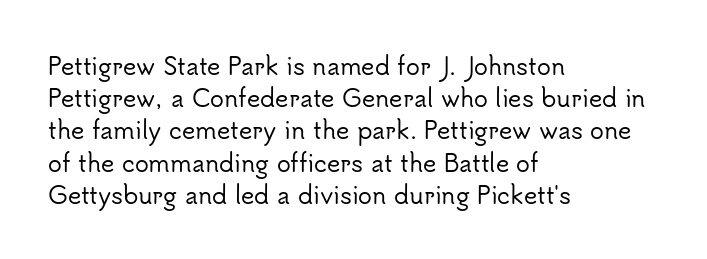
The image shows 23 px text type, upright; set left-aligned, normal line spacing (1.4x), normal letter spacing, not underlined.
